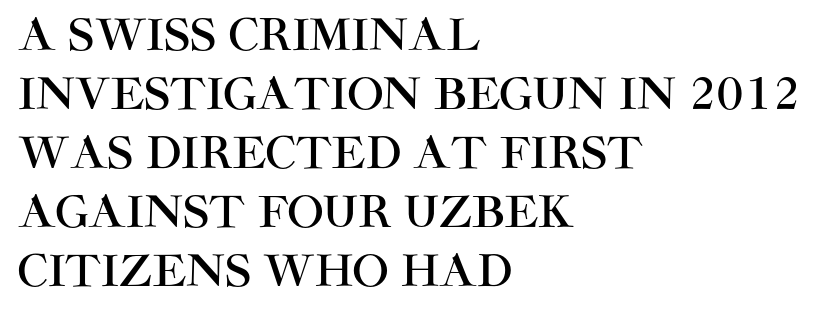
Upright lettering throughout. Note: no serifs on the glyphs. Every row of glyphs begins at an identical x-position on the left. Unmarked baselines from the first word to the last. Inter-character spacing is left at the font's built-in metrics.
